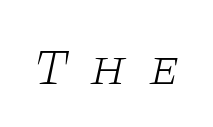
Q: Is the text bold? A: No.
Q: Is the text italic (slanted)? A: Yes, it leans right by about 11 degrees.
Q: Is the typeface a serif or a sans-serif typeface? A: Serif.
Q: Is the text underlined? A: No.
Q: Is the spacing between letters normal or unusually wide? A: Unusually wide.
Q: Width (condensed, normal, or wide)? A: Wide.
Q: Stroke contrast? A: Low.
Q: x-height? A: Large.
Q: Monospaced? A: No.
